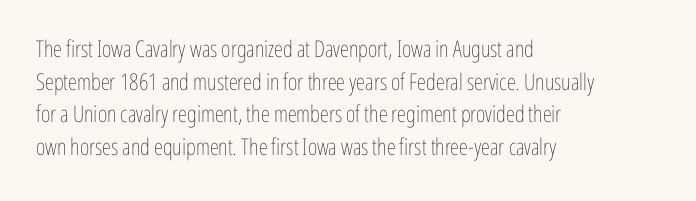
Characters follow at the spacing the type designer built in. The letterforms sit at book weight or below. Rendered with straight, roman letterforms. The rows are spaced the way most documents space them. The strip under each line holds only bare page.
